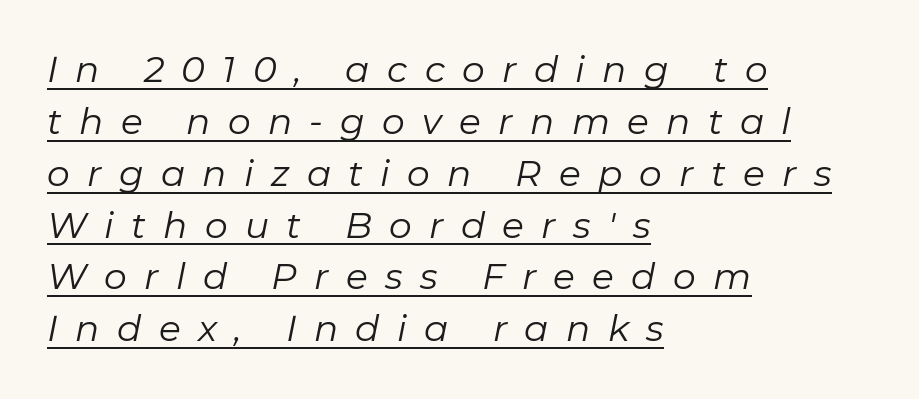
Q: Is the text bold? A: No.
Q: Is the text italic (slanted)? A: Yes, it leans right by about 11 degrees.
Q: Is the text underlined? A: Yes.
Q: How is the paragraph aligned? A: Left-aligned.
Q: Is the spacing between letters normal or unusually wide? A: Unusually wide.
Q: Is the spacing between lines tight, normal or loose? A: Normal.
Q: Width (condensed, normal, or wide)? A: Normal.
Q: Stroke contrast? A: Low.
Q: x-height? A: Medium.
Q: Monospaced? A: No.
